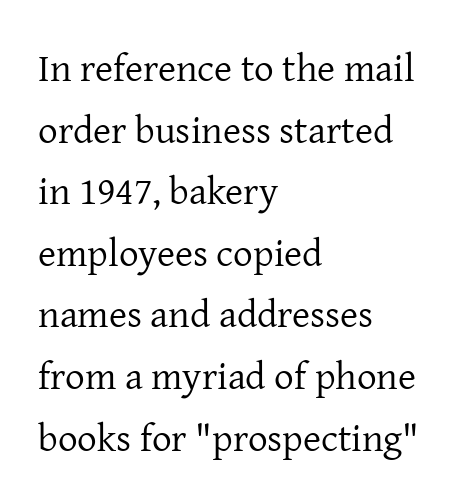
{"serif": "yes", "italic": "no", "bold": "no", "weight": "regular", "width": "normal", "stroke_contrast": "low", "x_height": "medium", "monospaced": "no", "underline": "no", "align": "left", "line_spacing": "normal", "line_spacing_ratio": 1.58, "letter_spacing": "normal", "letter_spacing_em": 0.0, "glyph_px": 39}
